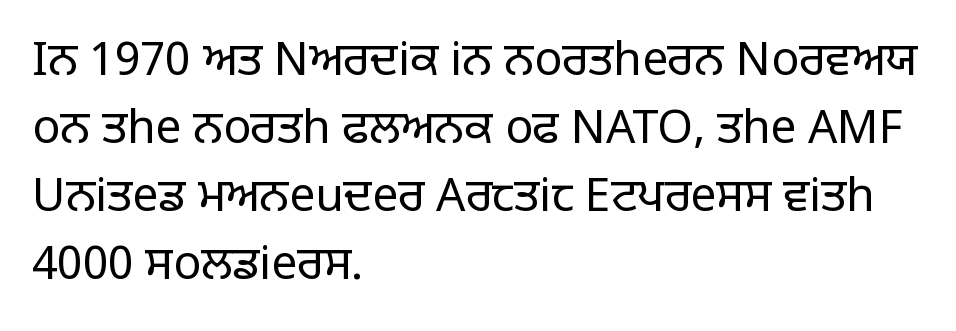
The image shows 46 px regular-weight sans-serif type, upright; set left-aligned, normal line spacing (1.48x), normal letter spacing, not underlined; low stroke contrast and a large x-height.
